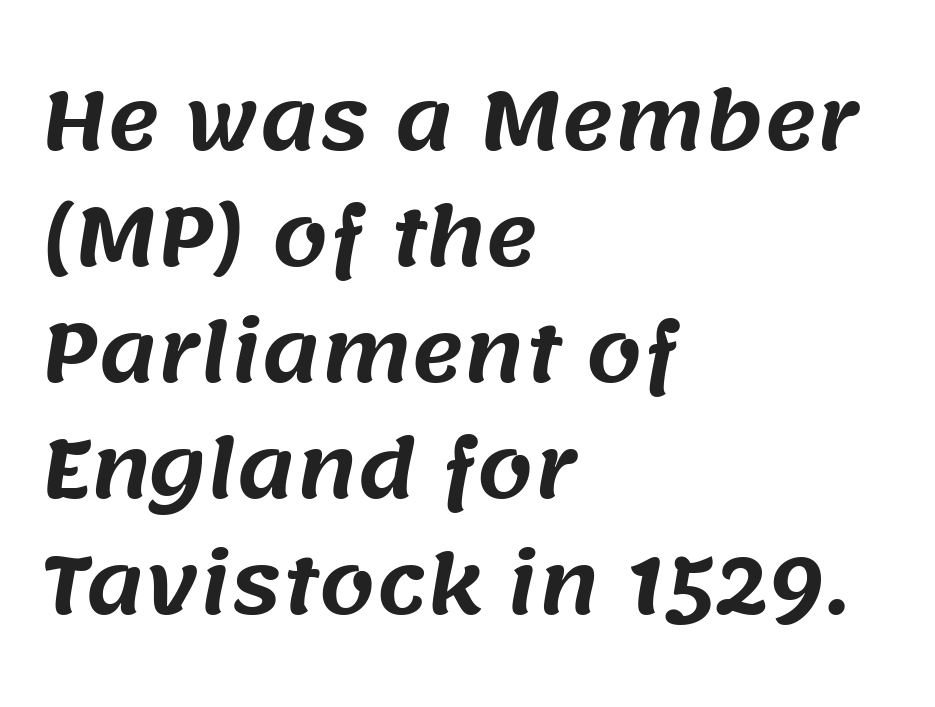
{"serif": "no", "width": "normal", "stroke_contrast": "medium", "x_height": "large", "monospaced": "no", "underline": "no", "align": "left", "line_spacing": "normal", "line_spacing_ratio": 1.45, "letter_spacing": "normal", "letter_spacing_em": 0.0, "glyph_px": 80}
